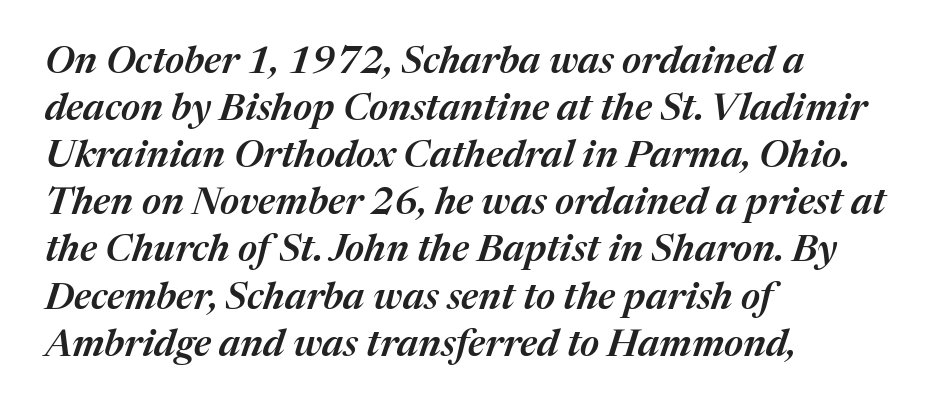
{"italic": "yes", "lean": "right", "slant_degrees": 17, "bold": "semi", "weight": "semibold", "width": "normal", "stroke_contrast": "medium", "x_height": "medium", "monospaced": "no", "underline": "no", "align": "left", "line_spacing_ratio": 1.24, "letter_spacing": "normal", "letter_spacing_em": 0.0, "glyph_px": 38}
